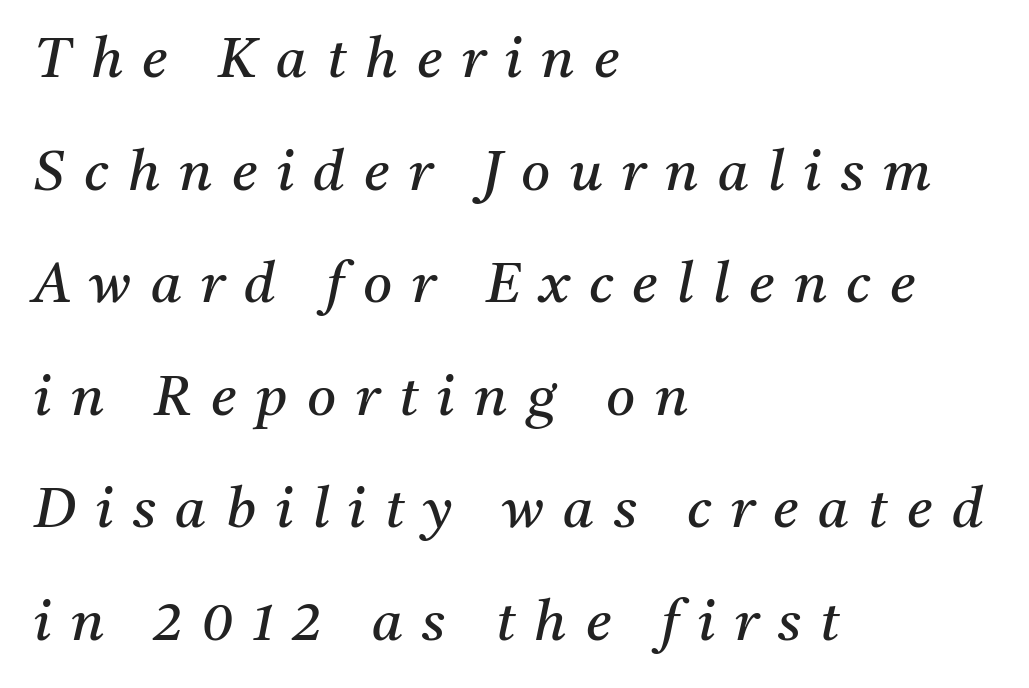
{"serif": "yes", "italic": "yes", "lean": "right", "slant_degrees": 11, "bold": "no", "weight": "regular", "width": "normal", "stroke_contrast": "medium", "x_height": "medium", "monospaced": "no", "underline": "no", "align": "left", "line_spacing": "loose", "line_spacing_ratio": 2.01, "letter_spacing": "wide", "letter_spacing_em": 0.35, "glyph_px": 56}
